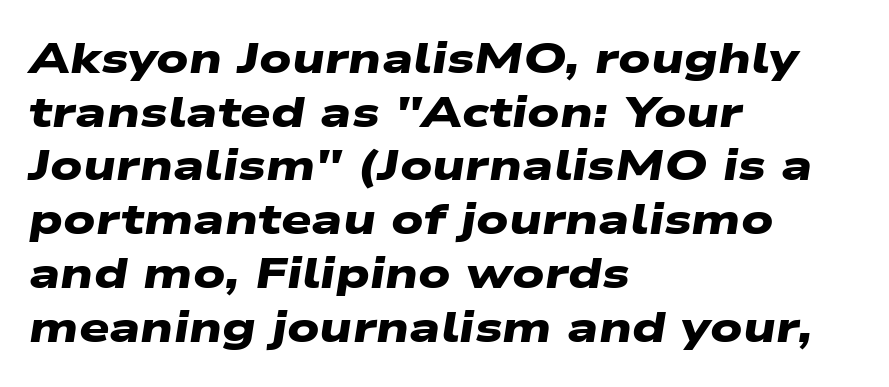
Varying glyph widths throughout — classic text-font behaviour. Bold? Absolutely — the strokes are thick and heavy. The designer went with a sans here, leaving each stem footless. Alignment: flush left. The line-height multiplier appears to be the usual default.
